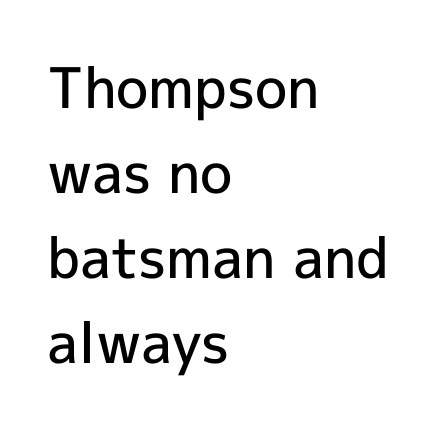
The image shows 56 px semibold sans-serif type, upright; set left-aligned, normal line spacing (1.52x), normal letter spacing, not underlined; a medium x-height.
